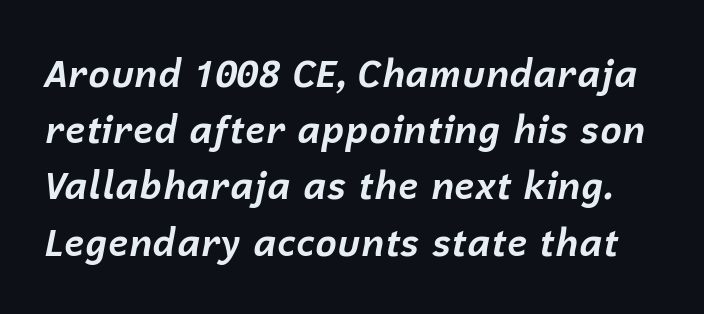
The image shows 37 px bold type, italic (leaning right); set normal line spacing (1.52x), normal letter spacing, not underlined; low stroke contrast and a medium x-height.
